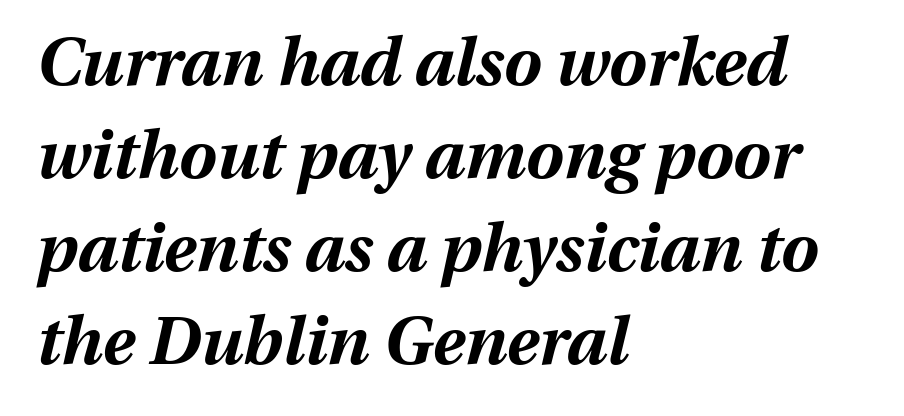
Plain, unruled lines of type. The face used here has a pronounced slope to its letters. You could not count columns in this text — the font is proportionally spaced. Compared with typical body copy, the letter spacing here is the same. The compositor pushed each line to the left boundary. Vertically, the passage feels balanced, rows spaced as you'd expect.
